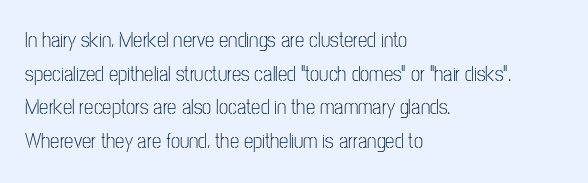
{"italic": "no", "bold": "no", "underline": "no", "align": "left", "line_spacing": "normal", "line_spacing_ratio": 1.6, "letter_spacing": "normal", "letter_spacing_em": 0.0, "glyph_px": 21}
